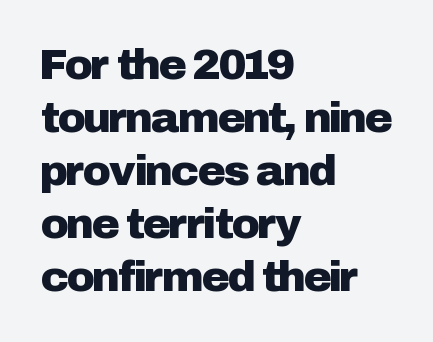
{"serif": "no", "italic": "no", "width": "normal", "stroke_contrast": "low", "x_height": "medium", "monospaced": "no", "underline": "no", "align": "left", "line_spacing_ratio": 1.23, "letter_spacing": "normal", "letter_spacing_em": 0.0, "glyph_px": 43}
